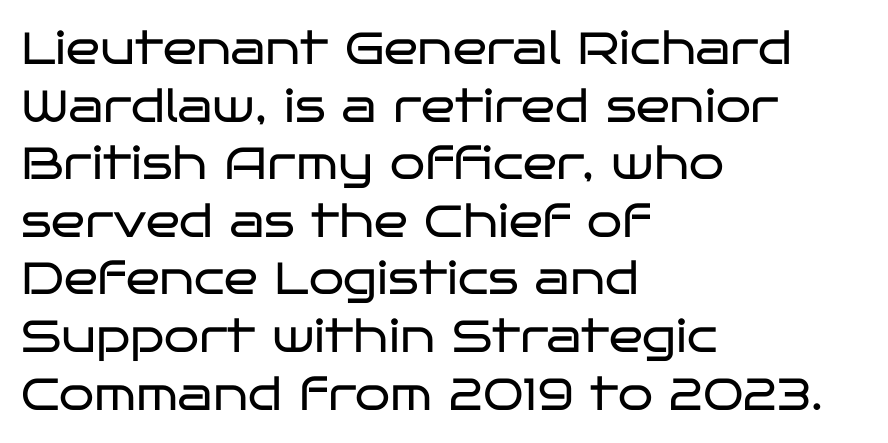
{"serif": "no", "italic": "no", "bold": "no", "weight": "regular", "width": "wide", "stroke_contrast": "low", "x_height": "large", "monospaced": "no", "underline": "no", "align": "left", "line_spacing": "normal", "line_spacing_ratio": 1.28, "letter_spacing": "normal", "letter_spacing_em": 0.0, "glyph_px": 45}
